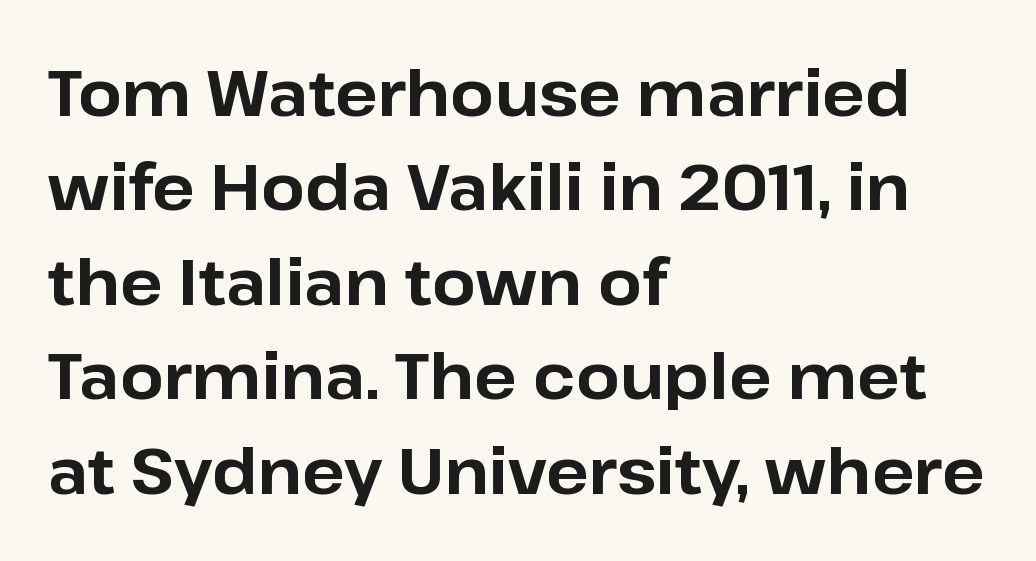
Nothing sits at the stroke ends, so this counts as sans-serif. Do the characters align in a grid? No, the font is proportional. This is roman type, the default non-slanted kind. Caption: multi-line text, flush left, ragged right. Heavy-handed strokes throughout: this text is bold.
